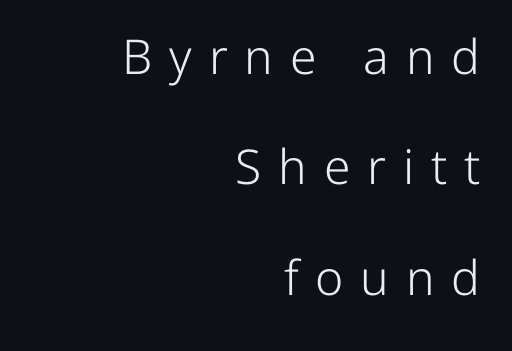
You could not count columns in this text — the font is proportionally spaced. This is roman type, the default non-slanted kind. The paragraph shown leans on its right margin. The strokes are not fattened; the text isn't bold.
